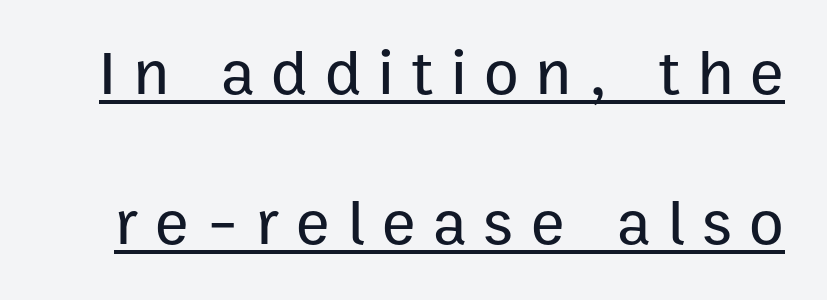
Q: Is the text italic (slanted)? A: No, it is upright.
Q: Is the typeface a serif or a sans-serif typeface? A: Sans-serif.
Q: Is the text underlined? A: Yes.
Q: Is the spacing between letters normal or unusually wide? A: Unusually wide.
Q: Is the spacing between lines tight, normal or loose? A: Loose.
Q: Width (condensed, normal, or wide)? A: Normal.
Q: Stroke contrast? A: Low.
Q: x-height? A: Medium.
Q: Monospaced? A: No.
